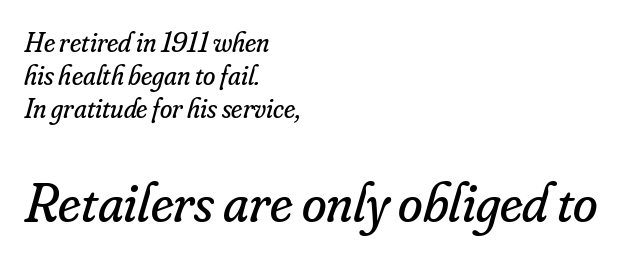
Q: Is the text bold? A: No.
Q: Is the text italic (slanted)? A: Yes, it leans right by about 16 degrees.
Q: Is the typeface a serif or a sans-serif typeface? A: Serif.
Q: Is the text underlined? A: No.
Q: How is the paragraph aligned? A: Left-aligned.
Q: Is the spacing between letters normal or unusually wide? A: Normal.
Q: Which block of text is set in a larger size, the first (top) or the second (bottom)? A: The second (bottom) one.
Q: Width (condensed, normal, or wide)? A: Normal.
Q: Stroke contrast? A: Low.
Q: x-height? A: Small.
Q: Monospaced? A: No.
